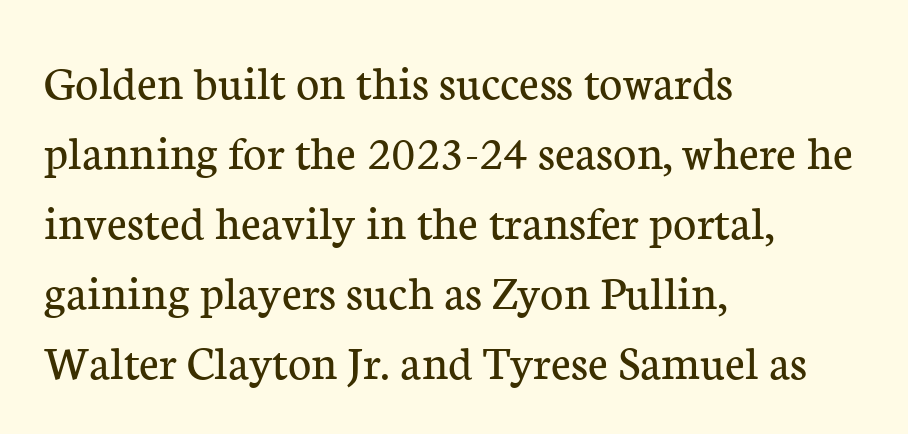
The image shows 50 px regular-weight serif type, upright; set left-aligned, normal line spacing (1.4x), normal letter spacing, not underlined; low stroke contrast and a medium x-height.
